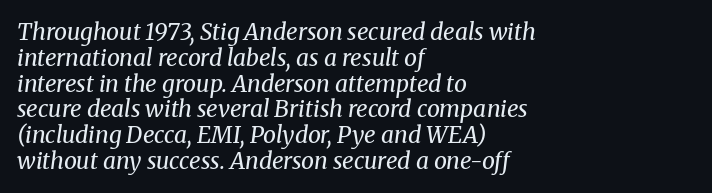
Q: Is the text bold? A: No.
Q: Is the text italic (slanted)? A: Yes, it leans right by about 8 degrees.
Q: Is the text underlined? A: No.
Q: How is the paragraph aligned? A: Left-aligned.
Q: Is the spacing between letters normal or unusually wide? A: Normal.
Q: Is the spacing between lines tight, normal or loose? A: Tight.
